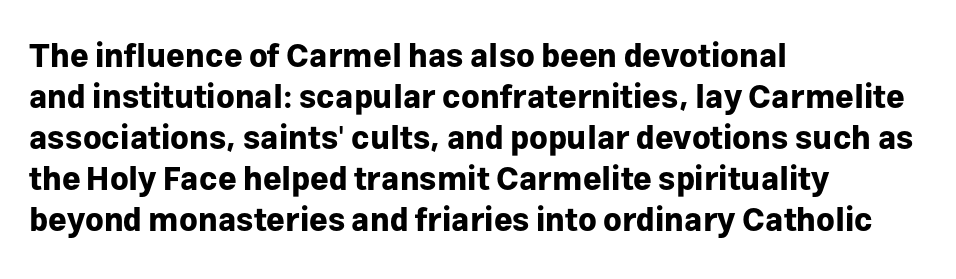
{"serif": "no", "italic": "no", "bold": "yes", "weight": "bold", "width": "normal", "stroke_contrast": "low", "x_height": "medium", "monospaced": "no", "underline": "no", "align": "left", "line_spacing": "normal", "line_spacing_ratio": 1.28, "letter_spacing": "normal", "letter_spacing_em": 0.0, "glyph_px": 32}
